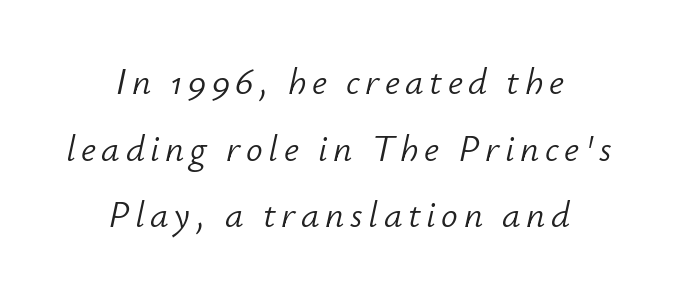
Caption: multi-line text, centered on the measure. Yep, that's italic — everything's leaning. Is this a fixed-width face? No — the glyphs have proportional, varying widths. The typeface has the unassuming heft of standard copy or less. Check under the words: just untouched page.
